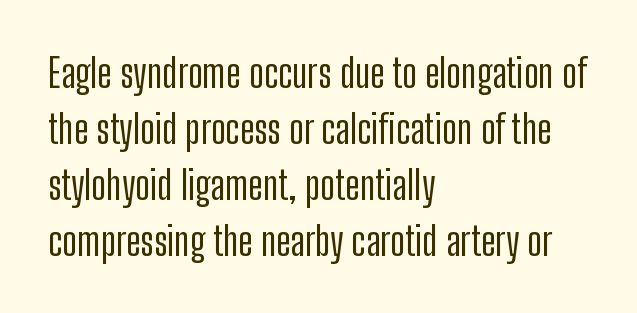
Vertically, the passage feels balanced, rows spaced as you'd expect. Do the characters align in a grid? No, the font is proportional. Tall strokes in this sample are plumb rather than angled. The letters sit at their default tracking, neither squeezed nor spread. The text block is weighted toward the left margin, trailing off unevenly rightward. Stroke terminals: plain, sans-serif.
